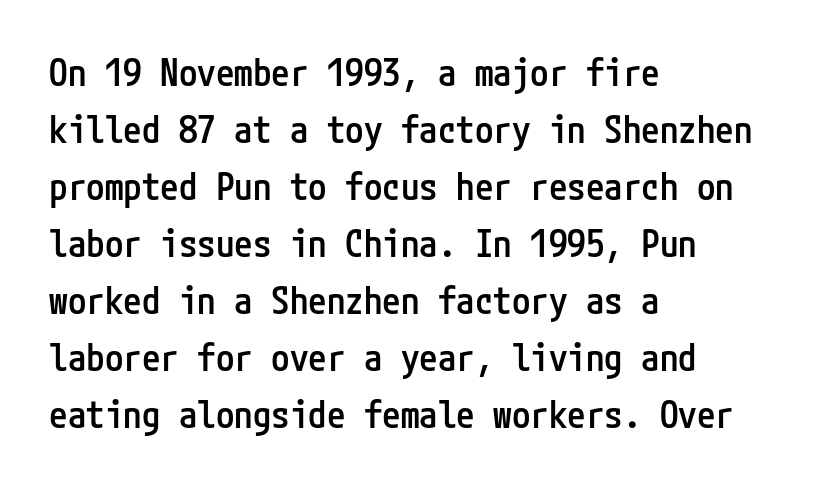
{"serif": "no", "italic": "no", "bold": "semi", "weight": "semibold", "width": "condensed", "stroke_contrast": "low", "x_height": "medium", "underline": "no", "align": "left", "line_spacing": "normal", "line_spacing_ratio": 1.54, "letter_spacing": "normal", "letter_spacing_em": 0.0, "glyph_px": 37}
